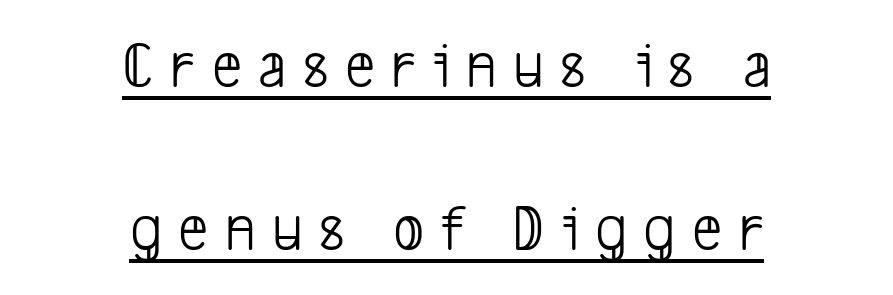
Q: Is the text bold? A: No.
Q: Is the typeface a serif or a sans-serif typeface? A: Sans-serif.
Q: Is the text underlined? A: Yes.
Q: How is the paragraph aligned? A: Centered.
Q: Is the spacing between letters normal or unusually wide? A: Unusually wide.
Q: Is the spacing between lines tight, normal or loose? A: Loose.
Q: Width (condensed, normal, or wide)? A: Condensed.
Q: Stroke contrast? A: Low.
Q: x-height? A: Medium.
Q: Monospaced? A: No.
